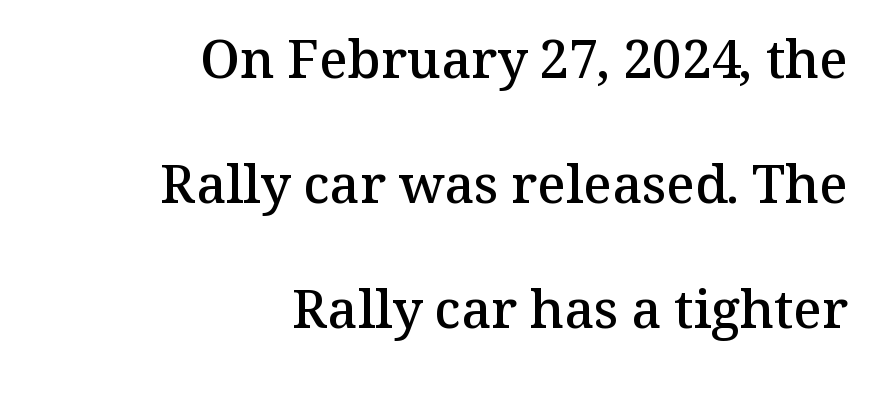
This sample uses a serif face. The space directly below the letters is spotless. Line ends are locked; line starts wander. How would I describe the line gaps? Wide and relaxed. This sample has the flowing, uneven cadence of proportional lettering.
